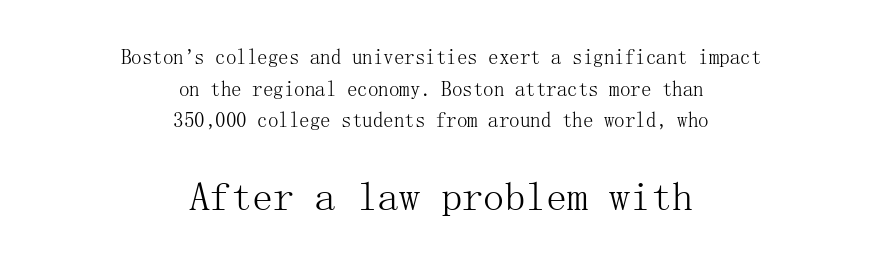
The image shows 42 px light serif type, upright; set centered, normal line spacing (1.51x), normal letter spacing, not underlined; the second (bottom) block is 2.0x larger; medium stroke contrast and a medium x-height.
